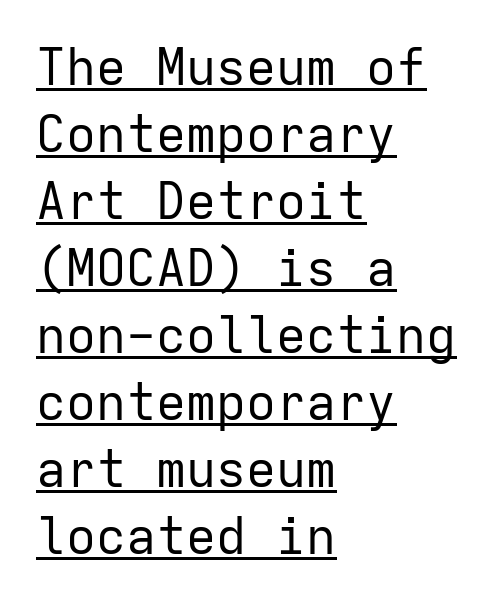
The image shows 50 px regular-weight sans-serif type, upright, monospaced; set left-aligned, normal line spacing (1.34x), normal letter spacing, underlined; low stroke contrast and a medium x-height.
